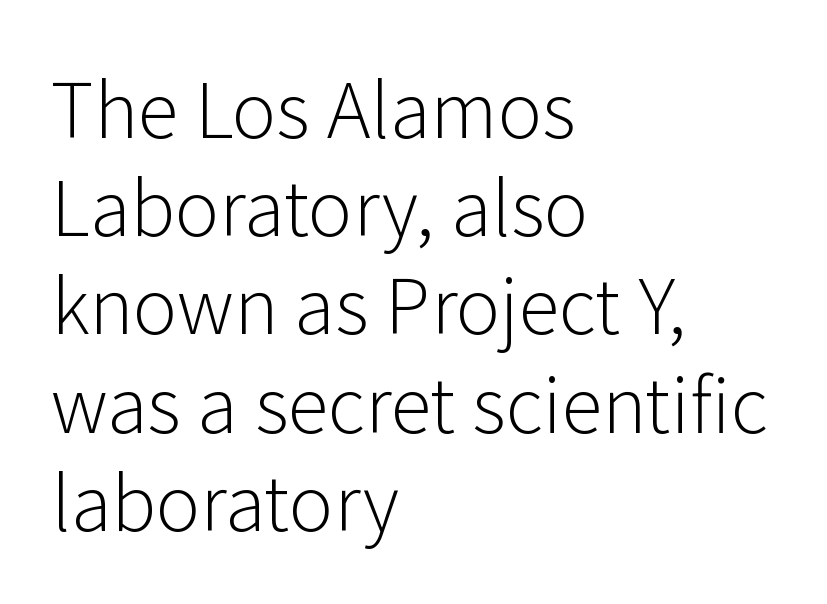
{"serif": "no", "italic": "no", "bold": "no", "weight": "light", "width": "normal", "stroke_contrast": "low", "x_height": "medium", "monospaced": "no", "underline": "no", "align": "left", "line_spacing": "normal", "line_spacing_ratio": 1.31, "letter_spacing": "normal", "letter_spacing_em": 0.0, "glyph_px": 75}
